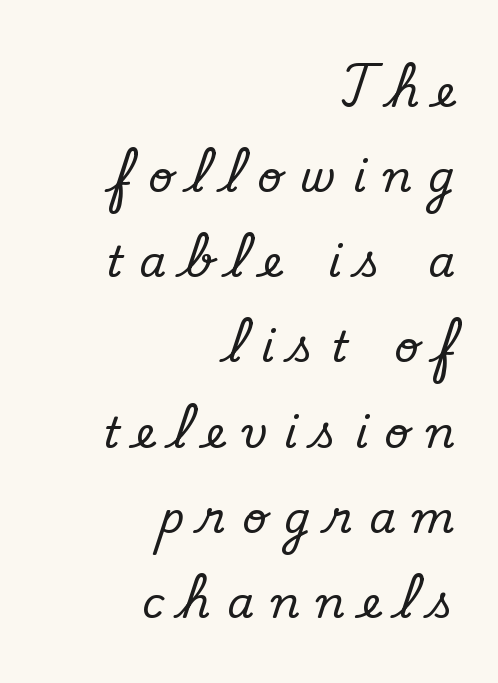
Q: Is the text bold? A: No.
Q: Is the typeface a serif or a sans-serif typeface? A: Sans-serif.
Q: Is the text underlined? A: No.
Q: How is the paragraph aligned? A: Right-aligned.
Q: Is the spacing between letters normal or unusually wide? A: Unusually wide.
Q: Is the spacing between lines tight, normal or loose? A: Loose.
Q: Width (condensed, normal, or wide)? A: Normal.
Q: Stroke contrast? A: Low.
Q: x-height? A: Small.
Q: Monospaced? A: No.
